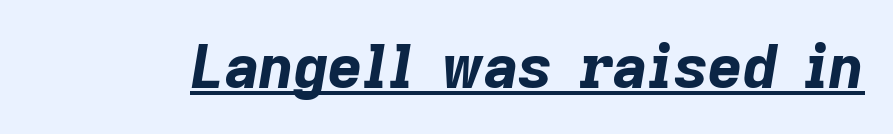
{"italic": "yes", "lean": "right", "slant_degrees": 9, "bold": "yes", "weight": "bold", "width": "normal", "stroke_contrast": "low", "x_height": "medium", "monospaced": "no", "underline": "yes", "letter_spacing": "normal", "letter_spacing_em": 0.0, "glyph_px": 60}
